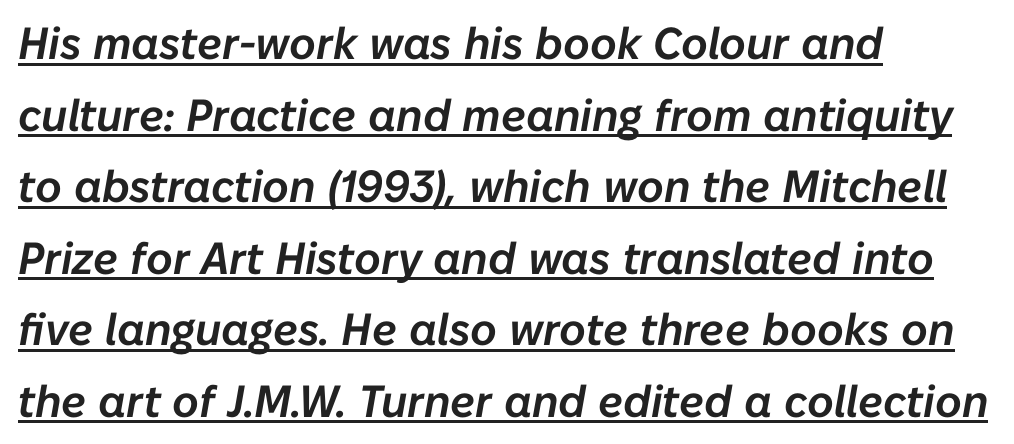
The image shows 45 px text type, italic (leaning right); set left-aligned, normal line spacing (1.59x), normal letter spacing, underlined; low stroke contrast and a medium x-height.
